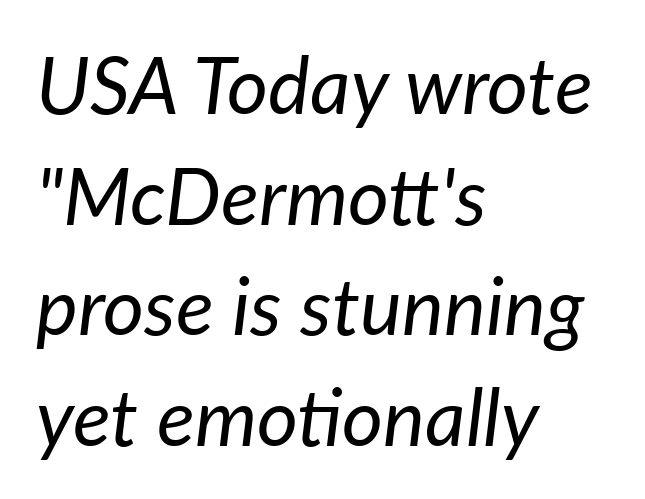
{"italic": "yes", "lean": "right", "slant_degrees": 7, "bold": "no", "weight": "regular", "width": "normal", "stroke_contrast": "low", "x_height": "medium", "monospaced": "no", "underline": "no", "align": "left", "line_spacing": "normal", "line_spacing_ratio": 1.4, "letter_spacing": "normal", "letter_spacing_em": 0.0, "glyph_px": 79}
